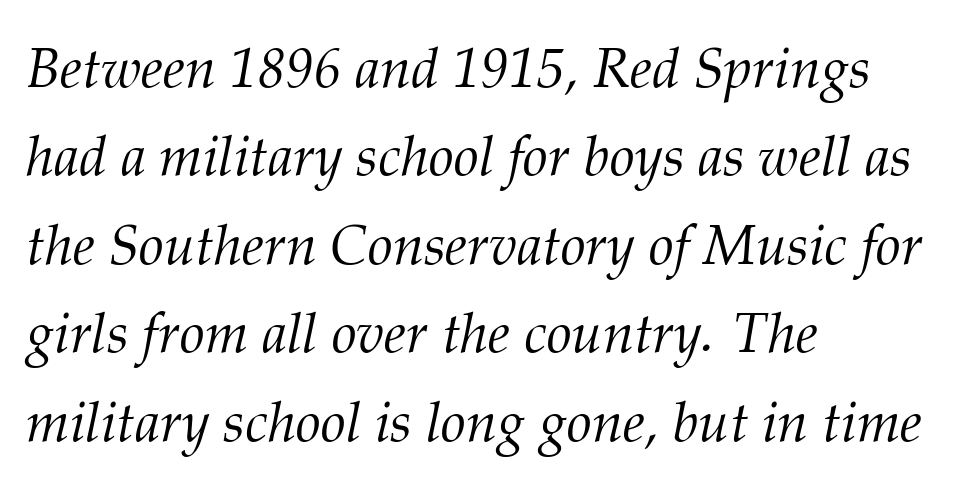
Q: Is the text bold? A: No.
Q: Is the text italic (slanted)? A: Yes, it leans right by about 12 degrees.
Q: Is the typeface a serif or a sans-serif typeface? A: Serif.
Q: Is the text underlined? A: No.
Q: How is the paragraph aligned? A: Left-aligned.
Q: Is the spacing between letters normal or unusually wide? A: Normal.
Q: Is the spacing between lines tight, normal or loose? A: Normal.
Q: Width (condensed, normal, or wide)? A: Normal.
Q: Stroke contrast? A: Medium.
Q: x-height? A: Medium.
Q: Monospaced? A: No.
